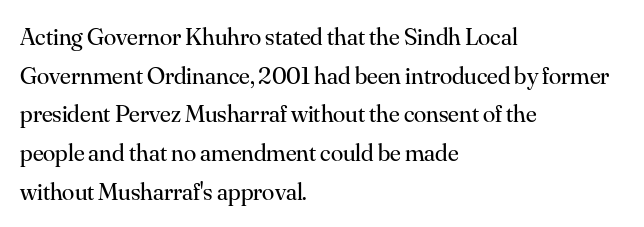
{"italic": "no", "bold": "no", "underline": "no", "align": "left", "line_spacing": "normal", "line_spacing_ratio": 1.55, "letter_spacing": "normal", "letter_spacing_em": 0.0, "glyph_px": 25}
